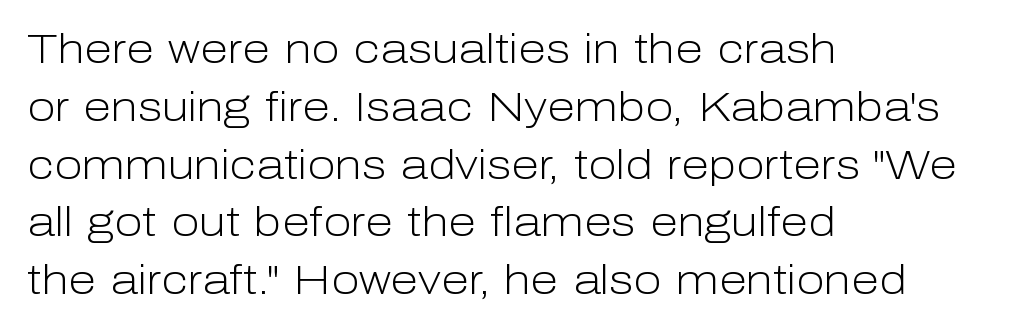
{"serif": "no", "italic": "no", "bold": "no", "weight": "light", "width": "normal", "stroke_contrast": "low", "x_height": "medium", "monospaced": "no", "underline": "no", "align": "left", "line_spacing": "normal", "line_spacing_ratio": 1.41, "letter_spacing": "normal", "letter_spacing_em": 0.0, "glyph_px": 41}
